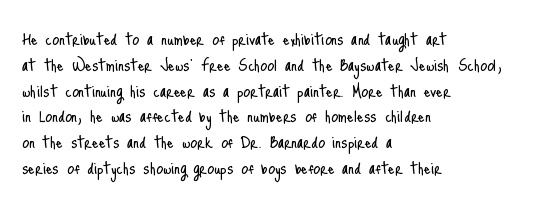
The image shows 21 px text type, upright; set left-aligned, line spacing 1.23x, normal letter spacing, not underlined.
